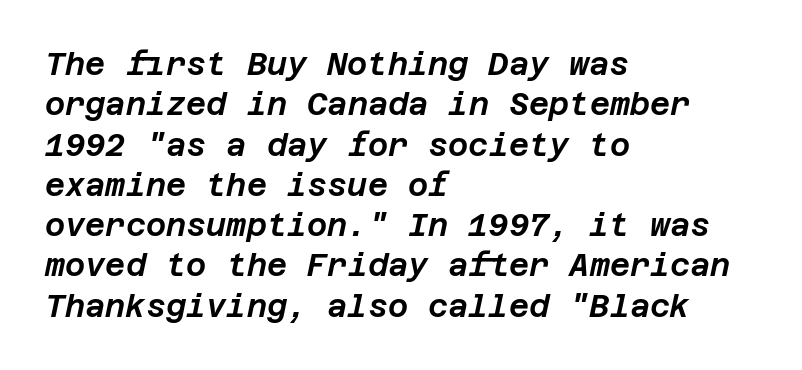
Q: Is the text italic (slanted)? A: Yes, it leans right by about 12 degrees.
Q: Is the text underlined? A: No.
Q: How is the paragraph aligned? A: Left-aligned.
Q: Is the spacing between letters normal or unusually wide? A: Normal.
Q: Is the spacing between lines tight, normal or loose? A: Normal.
Q: Width (condensed, normal, or wide)? A: Normal.
Q: Stroke contrast? A: Low.
Q: x-height? A: Large.
